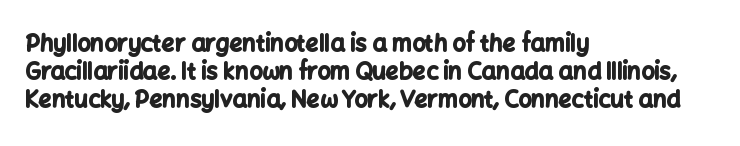
{"italic": "no", "bold": "yes", "underline": "no", "align": "left", "line_spacing_ratio": 1.22, "letter_spacing": "normal", "letter_spacing_em": 0.0, "glyph_px": 23}
